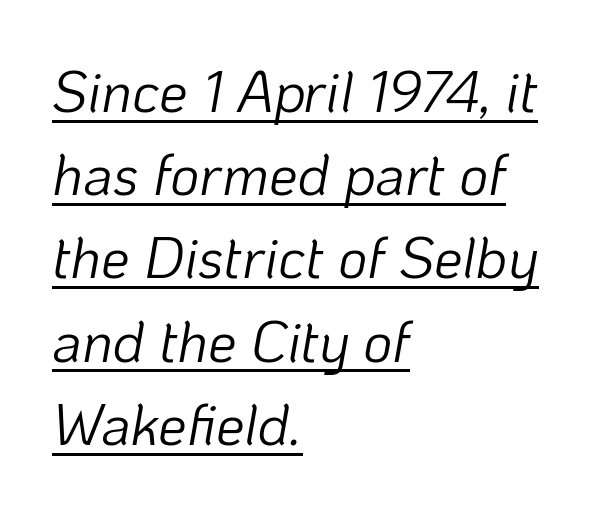
The compositor pushed each line to the left boundary. One glance says typical: line gaps are just what's usual. The letters advance in unequal steps, a hallmark of proportional type. No chunkiness to these letters — they're not bold. Looks like someone drew a line under every word here.
